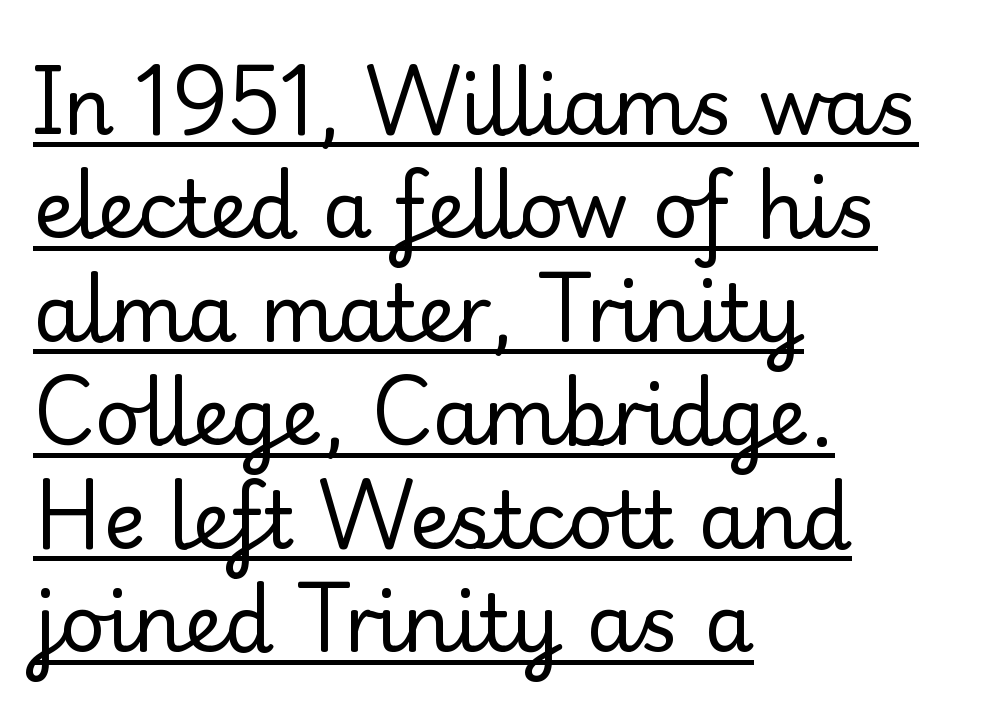
The image shows 79 px regular-weight serif type, upright; set left-aligned, normal line spacing (1.31x), normal letter spacing, underlined; low stroke contrast and a small x-height.
